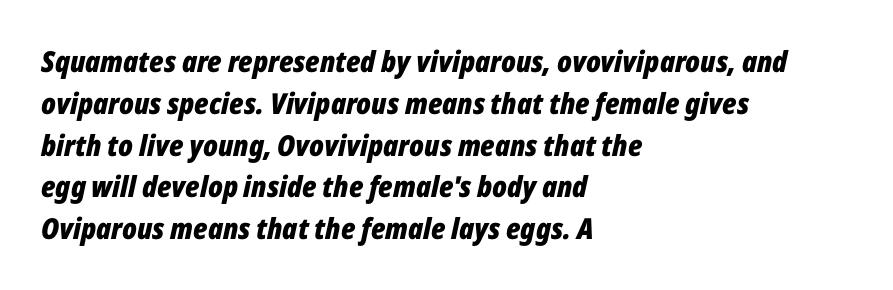
I'd describe the lettering as bold — thick and assertive. No word sits above an underline. Yep, that's italic — everything's leaning. The gaps between neighbouring characters are ordinary and unremarkable.
